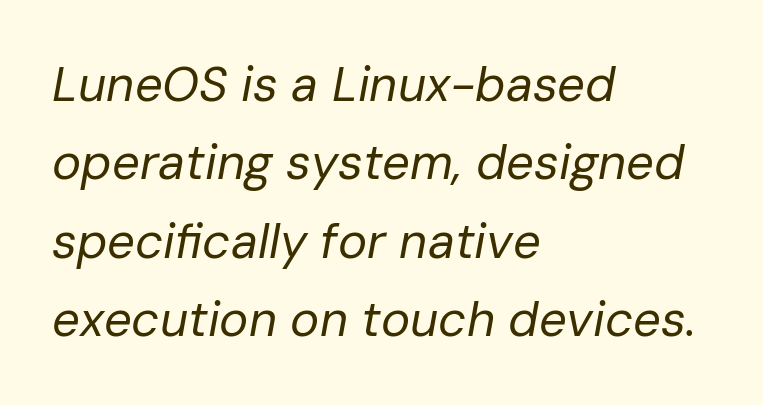
Q: Is the text bold? A: No.
Q: Is the text italic (slanted)? A: Yes, it leans right by about 10 degrees.
Q: Is the text underlined? A: No.
Q: How is the paragraph aligned? A: Left-aligned.
Q: Is the spacing between letters normal or unusually wide? A: Normal.
Q: Is the spacing between lines tight, normal or loose? A: Normal.
Q: Width (condensed, normal, or wide)? A: Normal.
Q: Stroke contrast? A: Low.
Q: x-height? A: Medium.
Q: Monospaced? A: No.
